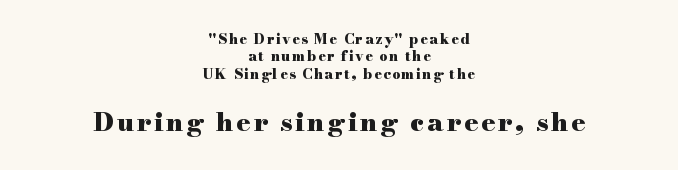
Q: Is the text bold? A: Yes.
Q: Is the text italic (slanted)? A: No, it is upright.
Q: Is the text underlined? A: No.
Q: How is the paragraph aligned? A: Centered.
Q: Which block of text is set in a larger size, the first (top) or the second (bottom)? A: The second (bottom) one.
